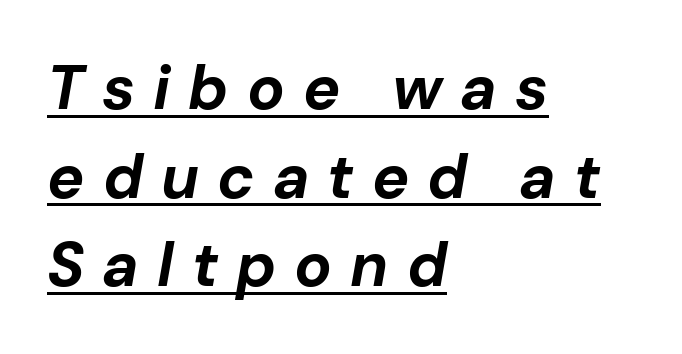
The lettering tilts uniformly, giving the passage an italic look. Each line starts at the same left margin while the right side varies. The font is running at its bold setting. Descenders here cross a horizontal rule under the line. The rendering uses a moderate line-height, typical for paragraphs. Display-style spreading of the glyphs; the letterfit is very open.
